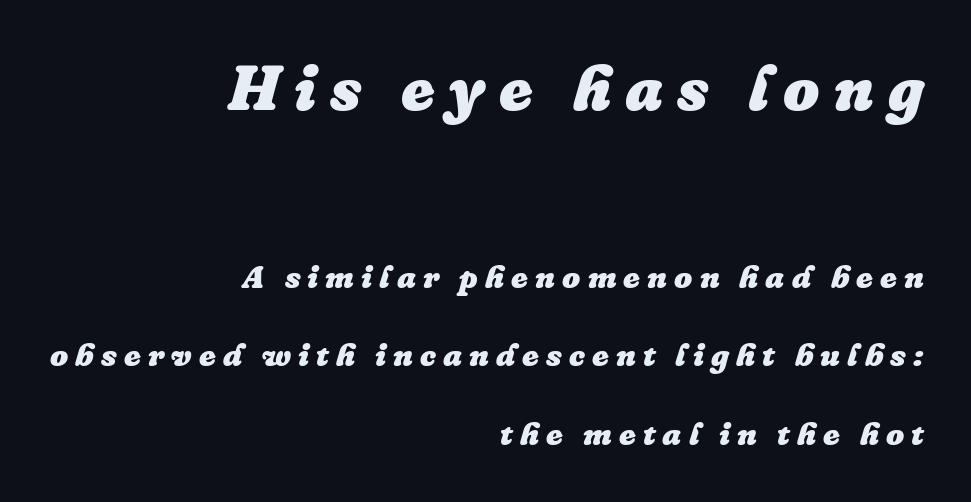
The image shows 64 px heavy type, italic (leaning right); set right-aligned, loose line spacing (2.46x), unusually wide letter spacing (+0.22 em), not underlined; the first (top) block is 2.0x larger; low stroke contrast and a medium x-height.
